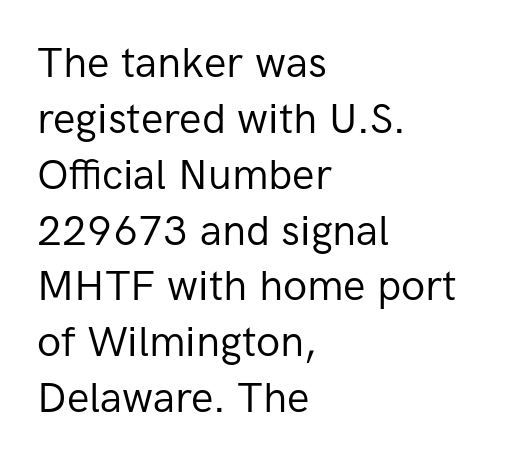
The image shows 42 px regular-weight sans-serif type, upright; set left-aligned, normal line spacing (1.33x), normal letter spacing, not underlined; low stroke contrast and a medium x-height.
